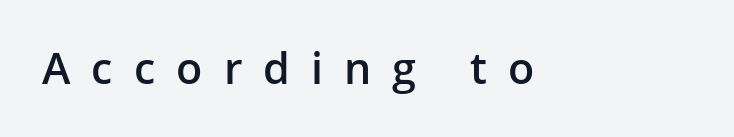
{"serif": "no", "italic": "no", "bold": "semi", "weight": "semibold", "width": "normal", "stroke_contrast": "low", "x_height": "medium", "monospaced": "no", "underline": "no", "letter_spacing": "wide", "letter_spacing_em": 0.49, "glyph_px": 43}
